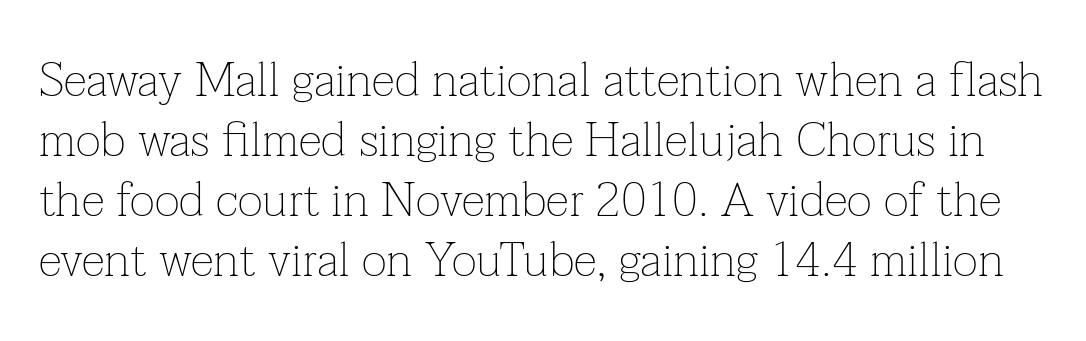
The image shows 48 px thin serif type, upright; set normal line spacing (1.25x), normal letter spacing, not underlined; low stroke contrast and a medium x-height.
